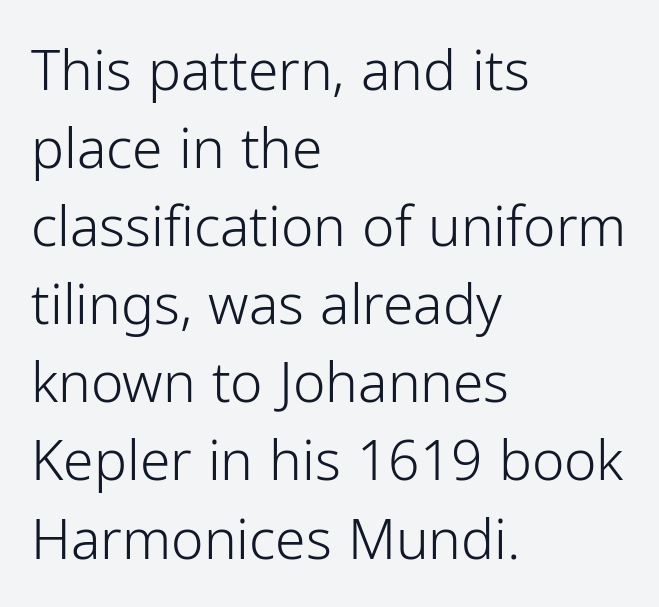
The image shows 55 px light sans-serif type, upright; set left-aligned, normal line spacing (1.42x), normal letter spacing, not underlined; low stroke contrast and a medium x-height.
